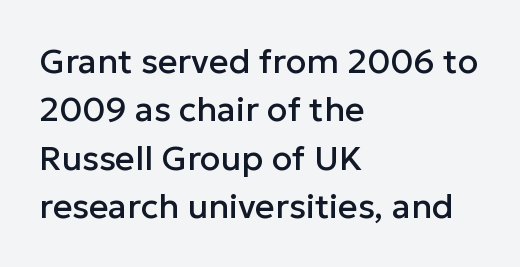
The image shows 34 px sans-serif type, upright; set left-aligned, normal line spacing (1.42x), normal letter spacing, not underlined; low stroke contrast and a medium x-height.
